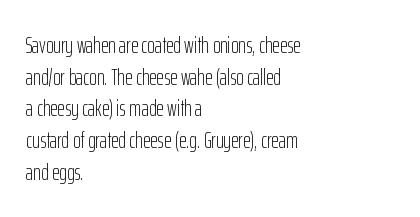
The image shows 23 px text type, upright; set left-aligned, normal line spacing (1.38x), normal letter spacing, not underlined.
